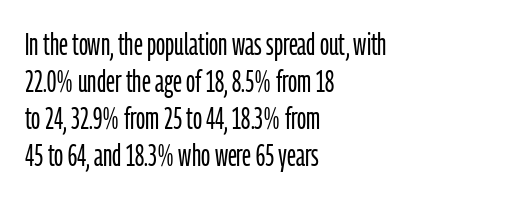
The image shows 30 px light, condensed sans-serif type, upright; set left-aligned, line spacing 1.23x, normal letter spacing, not underlined; low stroke contrast and a medium x-height.
